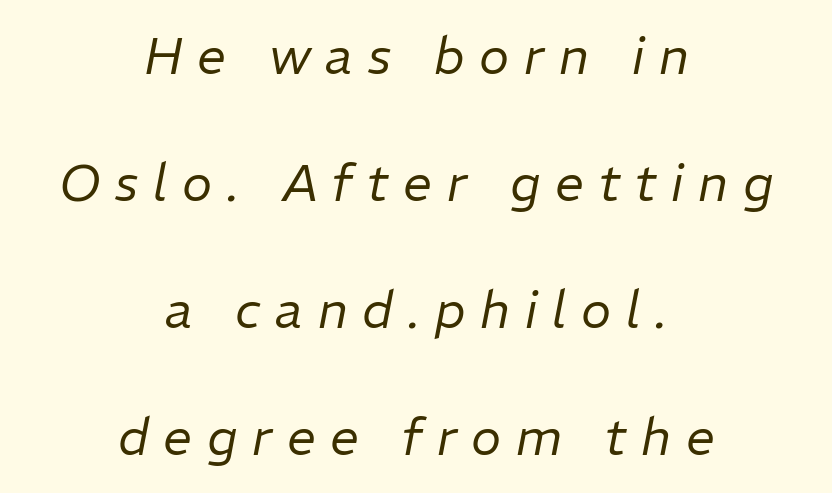
The image shows 51 px regular-weight type, italic (leaning right); set centered, loose line spacing (2.49x), unusually wide letter spacing (+0.29 em), not underlined; low stroke contrast and a medium x-height.
